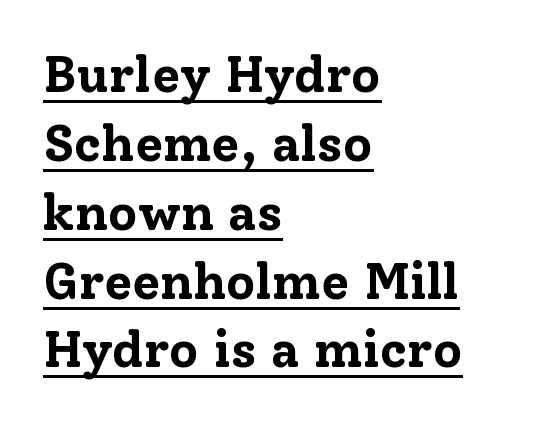
{"serif": "yes", "italic": "no", "bold": "yes", "weight": "bold", "width": "normal", "stroke_contrast": "low", "x_height": "medium", "monospaced": "no", "underline": "yes", "align": "left", "line_spacing": "normal", "line_spacing_ratio": 1.35, "letter_spacing": "normal", "letter_spacing_em": 0.0, "glyph_px": 51}
